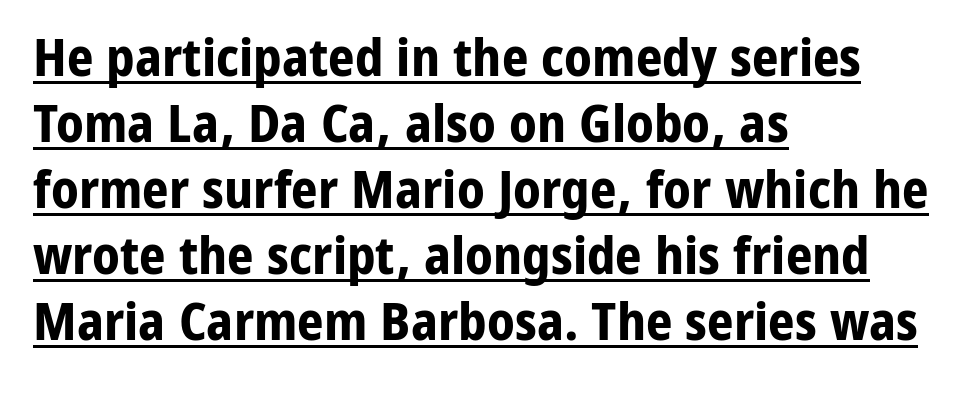
Q: Is the text bold? A: Yes.
Q: Is the text italic (slanted)? A: No, it is upright.
Q: Is the typeface a serif or a sans-serif typeface? A: Sans-serif.
Q: Is the text underlined? A: Yes.
Q: How is the paragraph aligned? A: Left-aligned.
Q: Is the spacing between letters normal or unusually wide? A: Normal.
Q: Is the spacing between lines tight, normal or loose? A: Normal.
Q: Width (condensed, normal, or wide)? A: Normal.
Q: Stroke contrast? A: Low.
Q: x-height? A: Medium.
Q: Monospaced? A: No.
